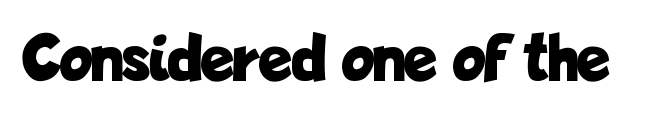
The image shows 68 px bold, condensed sans-serif type, upright; set normal letter spacing, not underlined; low stroke contrast and a medium x-height.
